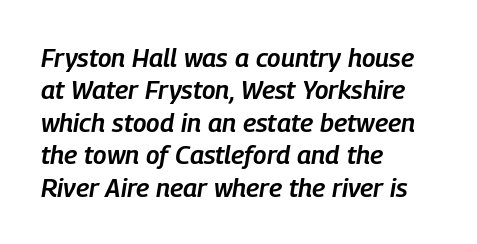
In terms of letterspacing, this is plain default setting. The glyphs are unaccompanied by any horizontal stroke below them. In terms of leading, this rendering sits right in the middle. Typeset ragged right — the left edge is the straight one. Quick note: italic. A somewhat darkened texture: the type is semibold rather than bold.
